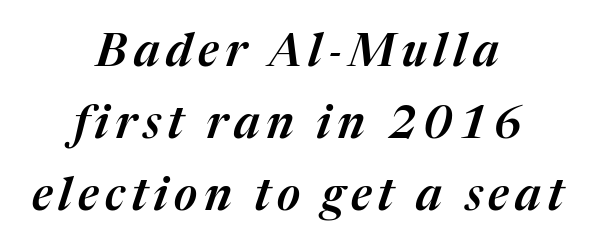
Q: Is the text italic (slanted)? A: Yes, it leans right by about 17 degrees.
Q: Is the text underlined? A: No.
Q: How is the paragraph aligned? A: Centered.
Q: Is the spacing between lines tight, normal or loose? A: Normal.
Q: Width (condensed, normal, or wide)? A: Normal.
Q: Stroke contrast? A: Medium.
Q: x-height? A: Medium.
Q: Monospaced? A: No.
